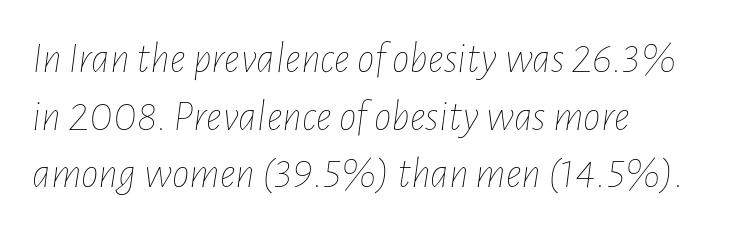
{"italic": "yes", "lean": "right", "slant_degrees": 7, "bold": "no", "weight": "thin", "width": "condensed", "stroke_contrast": "low", "x_height": "medium", "monospaced": "no", "underline": "no", "align": "left", "line_spacing": "normal", "line_spacing_ratio": 1.31, "letter_spacing": "normal", "letter_spacing_em": 0.0, "glyph_px": 44}
